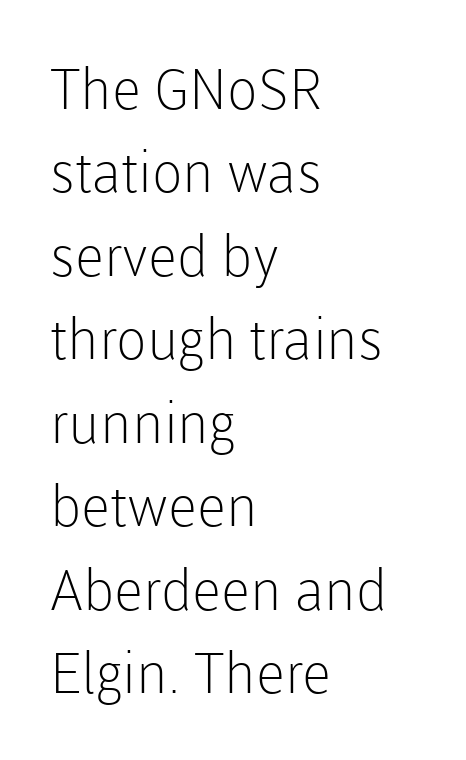
{"serif": "no", "italic": "no", "bold": "no", "weight": "light", "width": "normal", "stroke_contrast": "low", "x_height": "medium", "monospaced": "no", "underline": "no", "align": "left", "line_spacing": "normal", "line_spacing_ratio": 1.49, "letter_spacing": "normal", "letter_spacing_em": 0.0, "glyph_px": 56}
